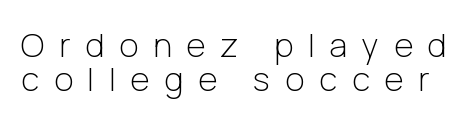
{"serif": "no", "italic": "no", "bold": "no", "weight": "light", "width": "normal", "stroke_contrast": "low", "x_height": "medium", "monospaced": "no", "underline": "no", "line_spacing": "tight", "line_spacing_ratio": 1.02, "letter_spacing": "wide", "letter_spacing_em": 0.45, "glyph_px": 33}
